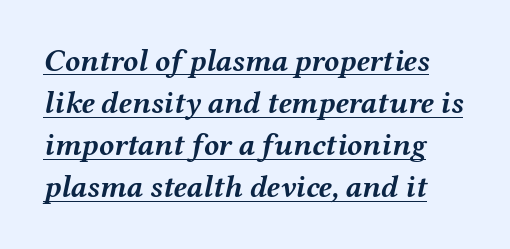
Q: Is the text bold? A: Yes.
Q: Is the text italic (slanted)? A: Yes, it leans right by about 12 degrees.
Q: Is the text underlined? A: Yes.
Q: Is the spacing between letters normal or unusually wide? A: Normal.
Q: Is the spacing between lines tight, normal or loose? A: Normal.
Q: Width (condensed, normal, or wide)? A: Wide.
Q: Stroke contrast? A: Medium.
Q: x-height? A: Medium.
Q: Monospaced? A: No.
